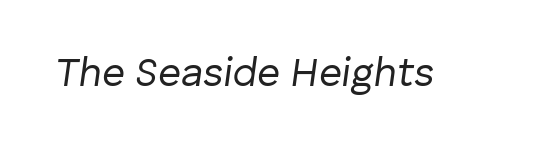
The letters advance in unequal steps, a hallmark of proportional type. Think standard paragraph weight, or any step lighter than that. What stands out about the letter spacing? Nothing — it is the standard amount. The specimen omits any rule beneath the text block's lines. These lines were composed using italics.
